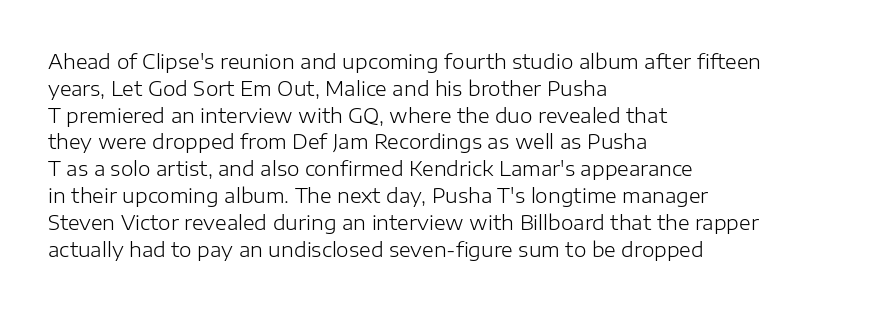
The image shows 20 px text type, upright; set left-aligned, normal line spacing (1.34x), normal letter spacing, not underlined.
